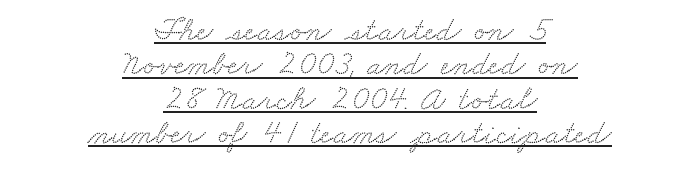
{"serif": "yes", "width": "wide", "stroke_contrast": "low", "x_height": "small", "monospaced": "no", "underline": "yes", "align": "center", "line_spacing": "tight", "line_spacing_ratio": 1.01, "letter_spacing": "normal", "letter_spacing_em": 0.0, "glyph_px": 34}
